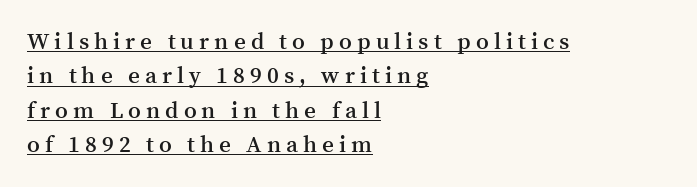
In CSS terms this would be text-align: left. This is the regular roman posture of the typeface. Each word looks stretched out because of the extra space between its letters. Is there an underline? Yes — a line sits under the letters.
